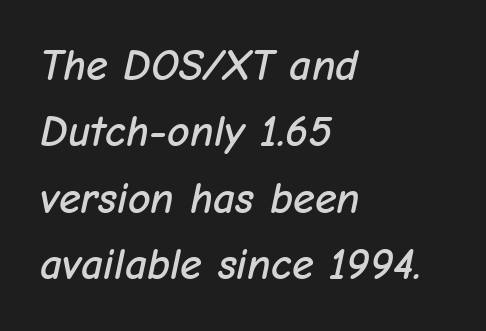
{"italic": "yes", "lean": "right", "slant_degrees": 12, "width": "normal", "stroke_contrast": "low", "x_height": "medium", "monospaced": "no", "underline": "no", "align": "left", "line_spacing": "normal", "line_spacing_ratio": 1.51, "letter_spacing": "normal", "letter_spacing_em": 0.0, "glyph_px": 44}
